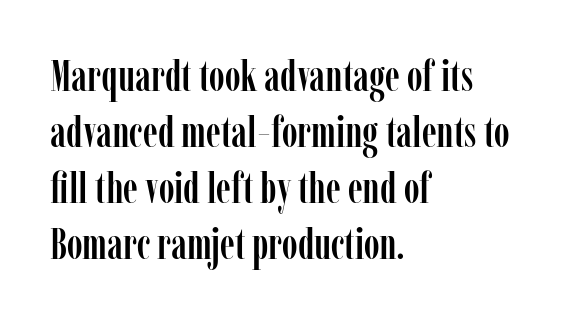
Q: Is the text italic (slanted)? A: No, it is upright.
Q: Is the typeface a serif or a sans-serif typeface? A: Serif.
Q: Is the text underlined? A: No.
Q: How is the paragraph aligned? A: Left-aligned.
Q: Is the spacing between letters normal or unusually wide? A: Normal.
Q: Is the spacing between lines tight, normal or loose? A: Normal.
Q: Width (condensed, normal, or wide)? A: Condensed.
Q: Stroke contrast? A: Low.
Q: x-height? A: Medium.
Q: Monospaced? A: No.
